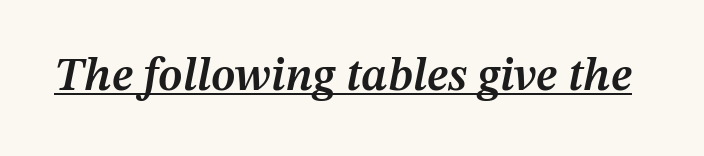
Q: Is the text bold? A: Semi-bold.
Q: Is the text italic (slanted)? A: Yes, it leans right by about 12 degrees.
Q: Is the text underlined? A: Yes.
Q: Is the spacing between letters normal or unusually wide? A: Normal.
Q: Width (condensed, normal, or wide)? A: Normal.
Q: Stroke contrast? A: Medium.
Q: x-height? A: Medium.
Q: Monospaced? A: No.
